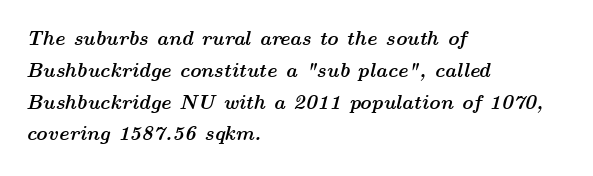
The image shows 20 px bold type, italic (leaning right); set left-aligned, normal line spacing (1.59x), normal letter spacing, not underlined.
